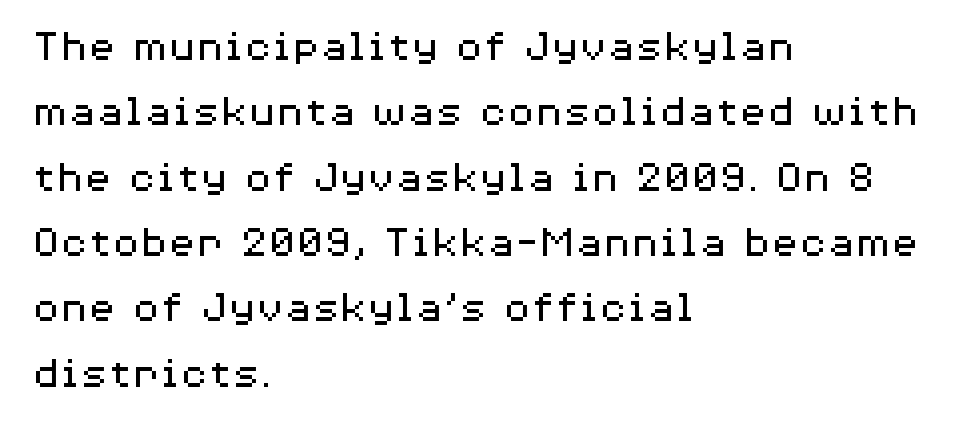
{"serif": "no", "italic": "no", "bold": "no", "weight": "regular", "width": "wide", "stroke_contrast": "medium", "x_height": "medium", "monospaced": "no", "underline": "no", "align": "left", "line_spacing": "normal", "line_spacing_ratio": 1.42, "letter_spacing": "normal", "letter_spacing_em": 0.0, "glyph_px": 46}
